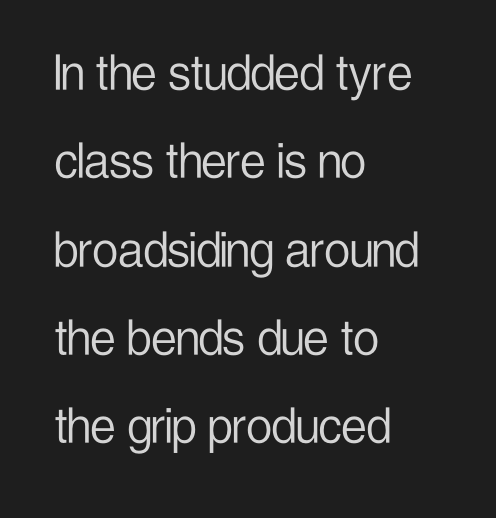
Q: Is the text bold? A: No.
Q: Is the text italic (slanted)? A: No, it is upright.
Q: Is the typeface a serif or a sans-serif typeface? A: Sans-serif.
Q: Is the text underlined? A: No.
Q: How is the paragraph aligned? A: Left-aligned.
Q: Is the spacing between letters normal or unusually wide? A: Normal.
Q: Is the spacing between lines tight, normal or loose? A: Normal.
Q: Width (condensed, normal, or wide)? A: Condensed.
Q: Stroke contrast? A: Low.
Q: x-height? A: Medium.
Q: Monospaced? A: No.
